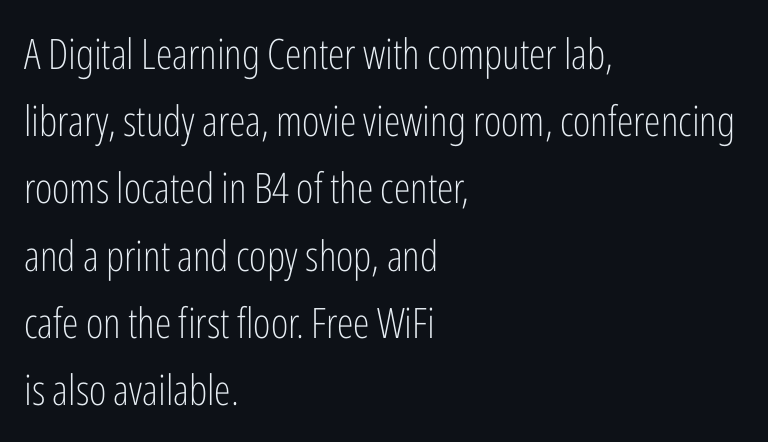
Standard letterfit; no display-style spreading of the glyphs. Any mark beneath the type? The region is blank. This sample uses an upright cut, with every glyph sitting square on the baseline. Each new line begins a customary step beneath the previous one. Casual observation: everything's shoved over to the left. Varying glyph widths throughout — classic text-font behaviour.
